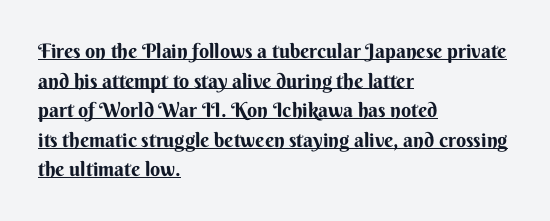
Q: Is the text bold? A: Yes.
Q: Is the text italic (slanted)? A: No, it is upright.
Q: Is the text underlined? A: Yes.
Q: How is the paragraph aligned? A: Left-aligned.
Q: Is the spacing between letters normal or unusually wide? A: Normal.
Q: Is the spacing between lines tight, normal or loose? A: Normal.
